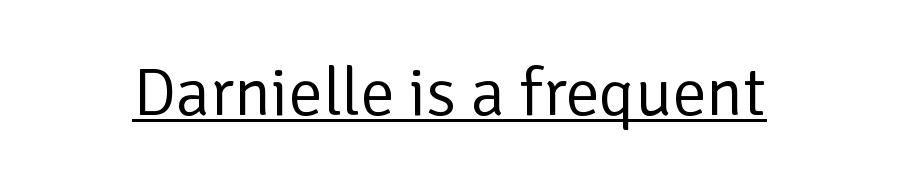
The lettering is marked with a stroke running underneath it. Each letter keeps its own natural width here, so spacing adapts to shape. Look at the tracking — it's just the regular setting, nothing added. The font is comparable to plain body text, perhaps lighter.
